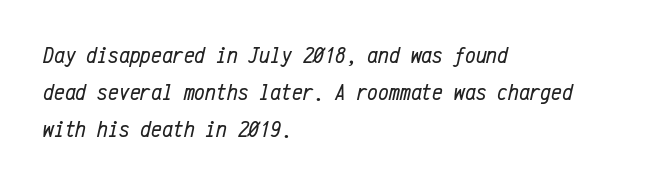
{"italic": "yes", "lean": "right", "slant_degrees": 12, "bold": "no", "underline": "no", "align": "left", "line_spacing": "normal", "line_spacing_ratio": 1.55, "letter_spacing": "normal", "letter_spacing_em": 0.0, "glyph_px": 24}
